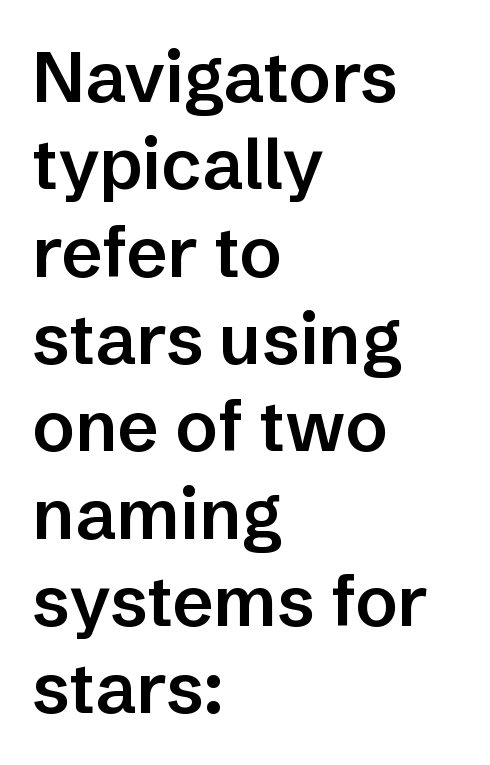
The image shows 71 px semibold sans-serif type, upright; set left-aligned, line spacing 1.23x, normal letter spacing, not underlined; low stroke contrast and a medium x-height.
